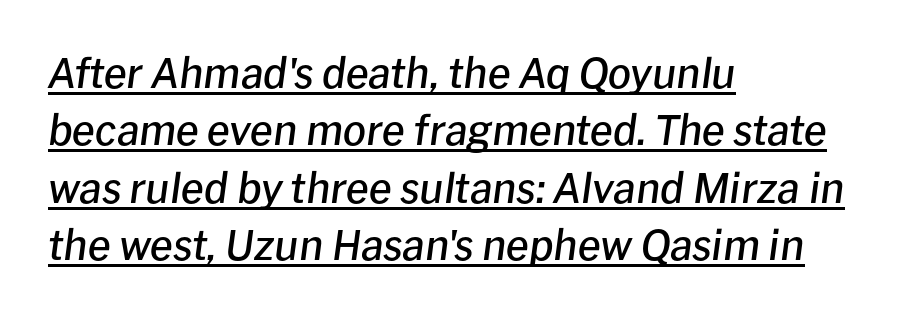
Tall strokes in this sample are angled rather than plumb. The ragged edge is on the right, which tells us the setting is flush left. Students, observe the line beneath the letters — that is underlining. Default kerning and tracking; the words read as compact shapes. The passage shown is typed in a proportional face where columns would drift. A normal amount of white space separates one row of letters from the next.
